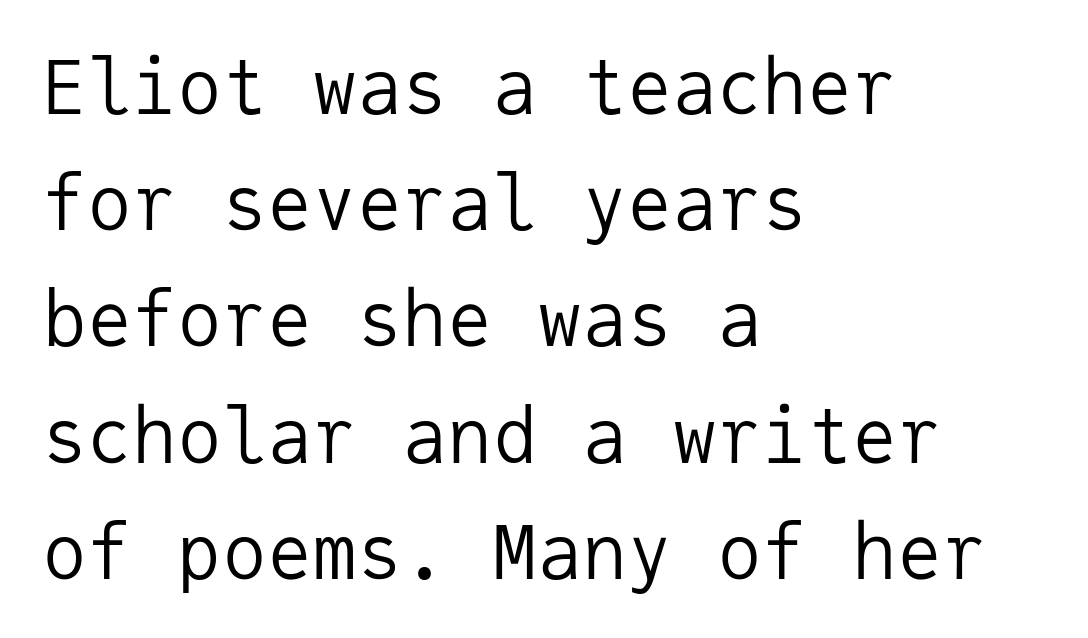
{"serif": "no", "italic": "no", "bold": "no", "weight": "regular", "width": "normal", "stroke_contrast": "low", "x_height": "medium", "monospaced": "yes", "underline": "no", "align": "left", "line_spacing": "normal", "line_spacing_ratio": 1.55, "letter_spacing": "normal", "letter_spacing_em": 0.0, "glyph_px": 75}
